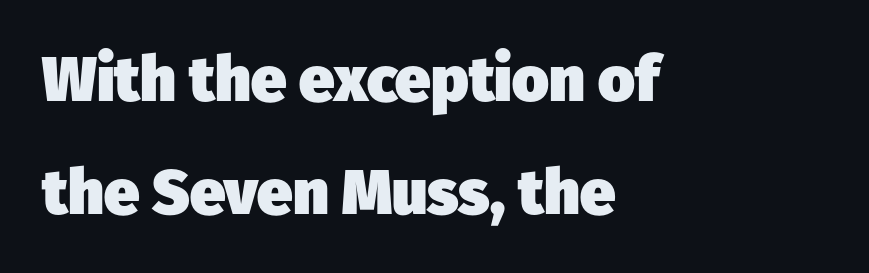
The image shows 63 px heavy sans-serif type; set left-aligned, line spacing 1.79x, normal letter spacing, not underlined; low stroke contrast and a medium x-height.
